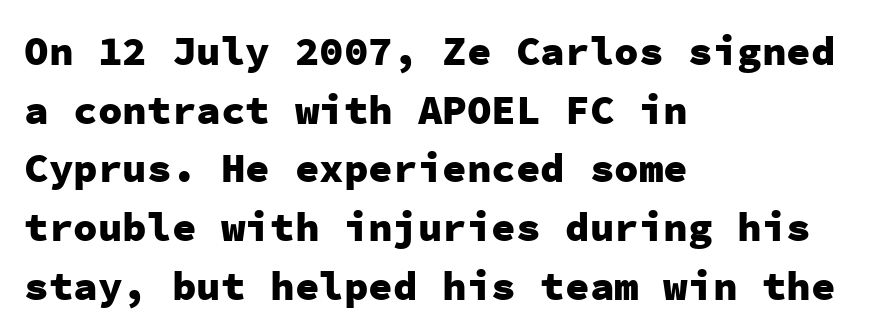
Q: Is the text bold? A: Yes.
Q: Is the text italic (slanted)? A: No, it is upright.
Q: Is the typeface a serif or a sans-serif typeface? A: Sans-serif.
Q: Is the text underlined? A: No.
Q: How is the paragraph aligned? A: Left-aligned.
Q: Is the spacing between letters normal or unusually wide? A: Normal.
Q: Is the spacing between lines tight, normal or loose? A: Normal.
Q: Width (condensed, normal, or wide)? A: Normal.
Q: Stroke contrast? A: Low.
Q: x-height? A: Medium.
Q: Monospaced? A: Yes.
